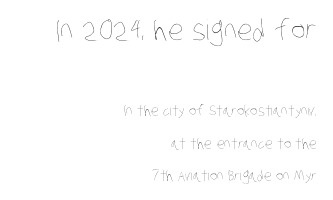
The strip under each line holds only bare page. Regarding leading, the lines here are spaced well apart. This rendering leaves character spacing at its baseline value. The weight would be labelled regular, book, light, or lighter still.
